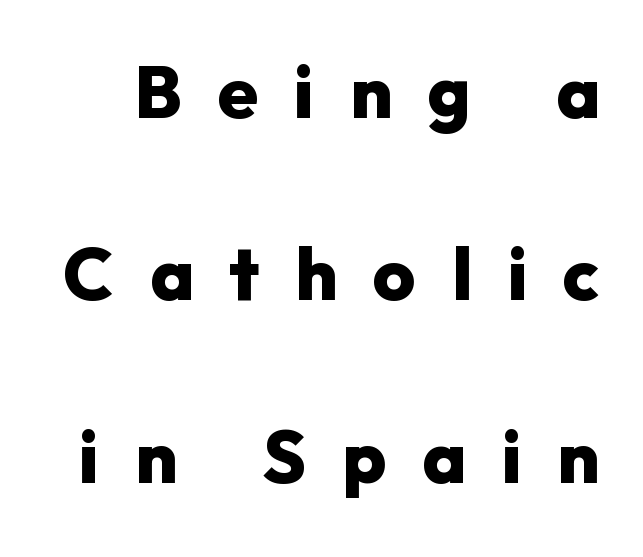
{"serif": "no", "italic": "no", "bold": "yes", "weight": "heavy", "width": "normal", "stroke_contrast": "low", "x_height": "medium", "monospaced": "no", "underline": "no", "line_spacing": "loose", "line_spacing_ratio": 2.5, "letter_spacing": "wide", "letter_spacing_em": 0.49, "glyph_px": 73}
